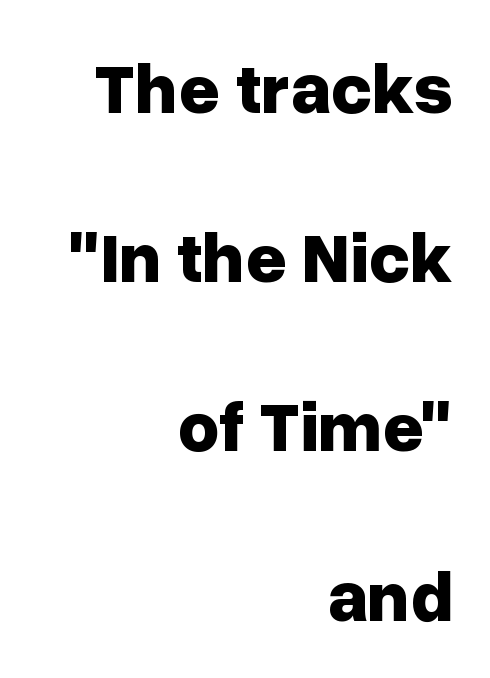
{"serif": "no", "italic": "no", "bold": "yes", "weight": "bold", "width": "normal", "stroke_contrast": "low", "x_height": "medium", "monospaced": "no", "underline": "no", "align": "right", "line_spacing": "loose", "line_spacing_ratio": 2.35, "letter_spacing": "normal", "letter_spacing_em": 0.0, "glyph_px": 72}
